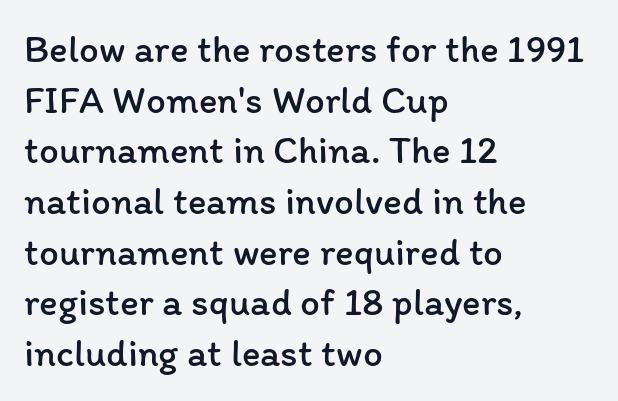
Q: Is the text bold? A: No.
Q: Is the text italic (slanted)? A: No, it is upright.
Q: Is the text underlined? A: No.
Q: How is the paragraph aligned? A: Left-aligned.
Q: Is the spacing between letters normal or unusually wide? A: Normal.
Q: Is the spacing between lines tight, normal or loose? A: Normal.
Q: Width (condensed, normal, or wide)? A: Normal.
Q: Stroke contrast? A: Low.
Q: x-height? A: Medium.
Q: Monospaced? A: No.
